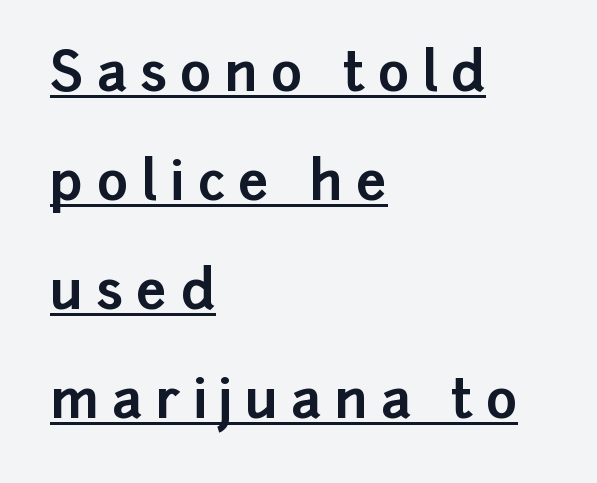
{"serif": "no", "italic": "no", "bold": "yes", "weight": "bold", "width": "normal", "stroke_contrast": "low", "x_height": "medium", "monospaced": "no", "underline": "yes", "align": "left", "line_spacing": "loose", "line_spacing_ratio": 2.02, "letter_spacing": "wide", "letter_spacing_em": 0.24, "glyph_px": 54}
